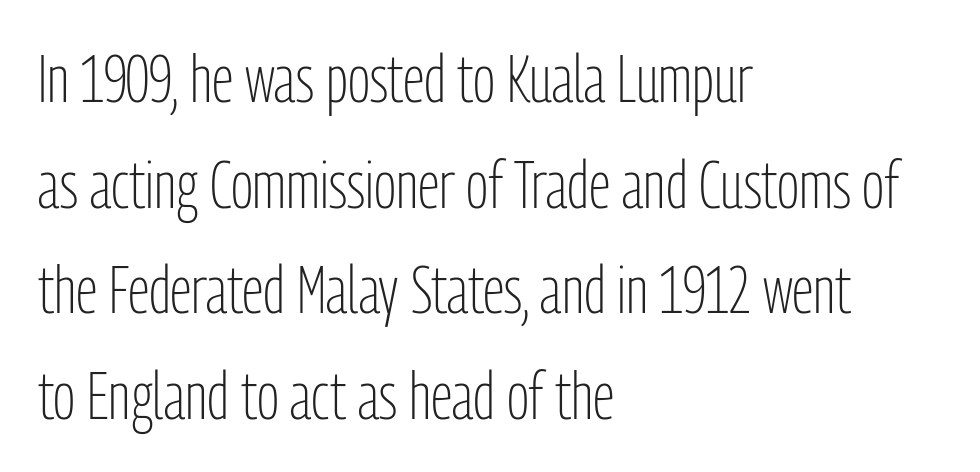
Q: Is the text bold? A: No.
Q: Is the text italic (slanted)? A: No, it is upright.
Q: Is the typeface a serif or a sans-serif typeface? A: Sans-serif.
Q: Is the text underlined? A: No.
Q: How is the paragraph aligned? A: Left-aligned.
Q: Is the spacing between letters normal or unusually wide? A: Normal.
Q: Is the spacing between lines tight, normal or loose? A: Normal.
Q: Width (condensed, normal, or wide)? A: Condensed.
Q: Stroke contrast? A: Low.
Q: x-height? A: Medium.
Q: Monospaced? A: No.
